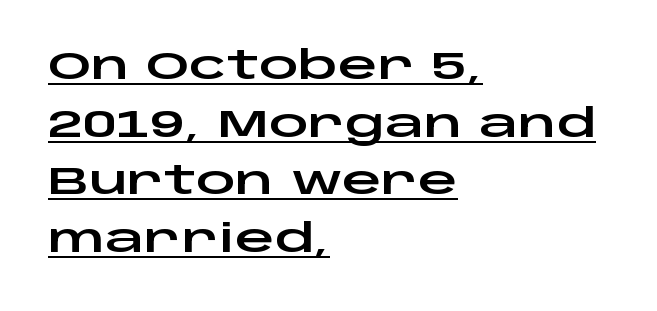
Q: Is the text italic (slanted)? A: No, it is upright.
Q: Is the typeface a serif or a sans-serif typeface? A: Sans-serif.
Q: Is the text underlined? A: Yes.
Q: How is the paragraph aligned? A: Left-aligned.
Q: Is the spacing between letters normal or unusually wide? A: Normal.
Q: Is the spacing between lines tight, normal or loose? A: Normal.
Q: Width (condensed, normal, or wide)? A: Wide.
Q: Stroke contrast? A: Low.
Q: x-height? A: Large.
Q: Monospaced? A: No.
